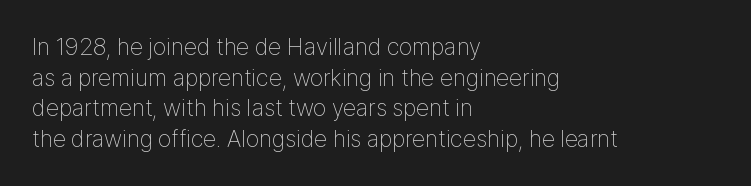
The image shows 24 px text type, upright; set left-aligned, normal line spacing (1.28x), normal letter spacing, not underlined.
